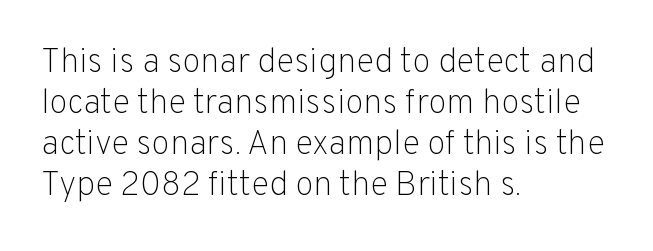
Q: Is the text bold? A: No.
Q: Is the text italic (slanted)? A: No, it is upright.
Q: Is the typeface a serif or a sans-serif typeface? A: Sans-serif.
Q: Is the text underlined? A: No.
Q: How is the paragraph aligned? A: Left-aligned.
Q: Is the spacing between letters normal or unusually wide? A: Normal.
Q: Width (condensed, normal, or wide)? A: Normal.
Q: Stroke contrast? A: Low.
Q: x-height? A: Medium.
Q: Monospaced? A: No.
